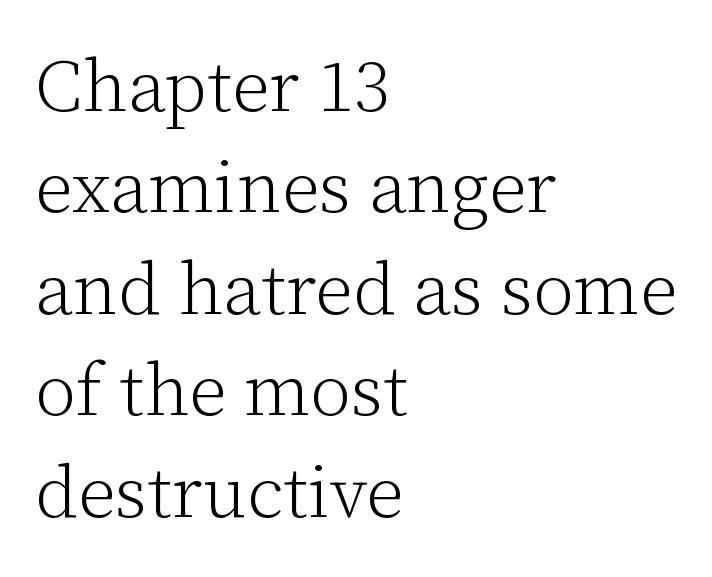
Regarding leading, the lines here are spaced in the standard way. Each line starts at the same left margin while the right side varies. This is roman type, the default non-slanted kind. A typesetter would call this proportional, since set widths differ per character. The area under the type is left untouched.
